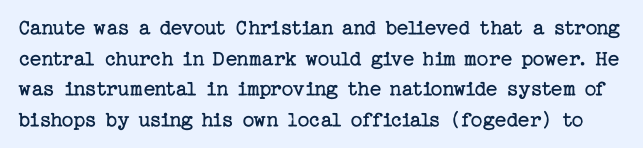
The image shows 23 px text type, upright; set normal line spacing (1.33x), normal letter spacing, not underlined.
